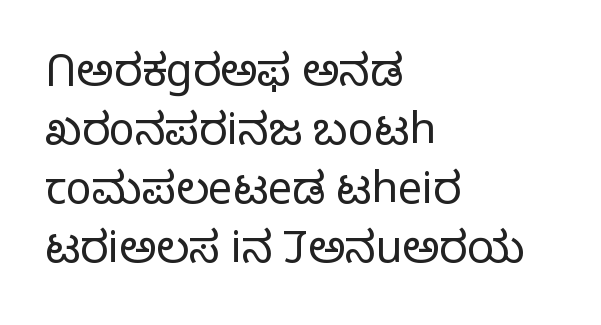
The image shows 43 px light sans-serif type, upright; set left-aligned, normal line spacing (1.37x), normal letter spacing, not underlined; low stroke contrast and a medium x-height.
